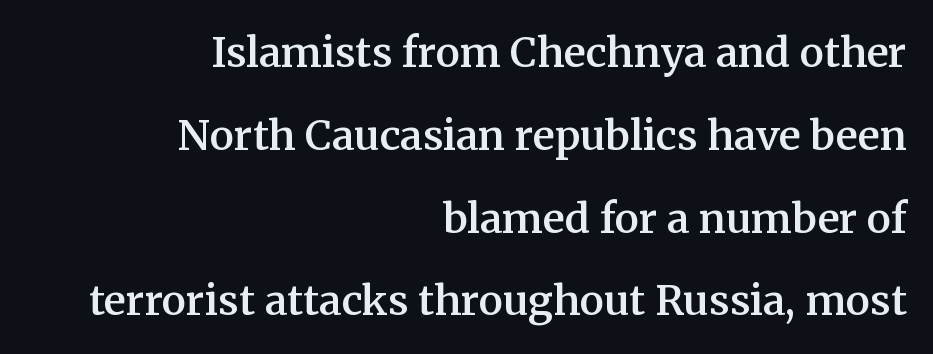
The image shows 41 px semibold serif type, upright; set right-aligned, loose line spacing (2.02x), normal letter spacing, not underlined; medium stroke contrast and a medium x-height.
